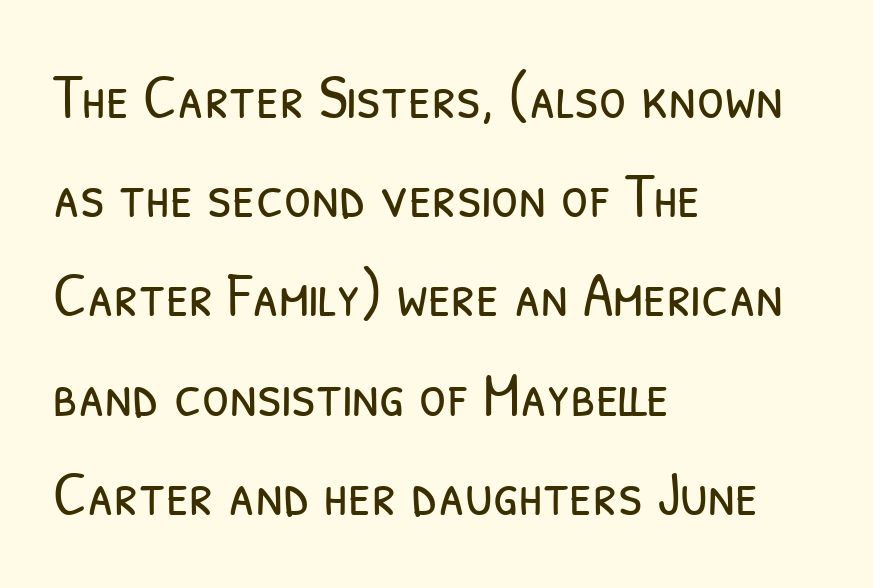
Stroke mass is kept to a normal reading level or below. Unmarked baselines from the first word to the last. These lines keep a tight, regular rhythm from letter to letter. Line beginnings align vertically; line endings do not. The passage shown is typeset with a sans-serif family.
